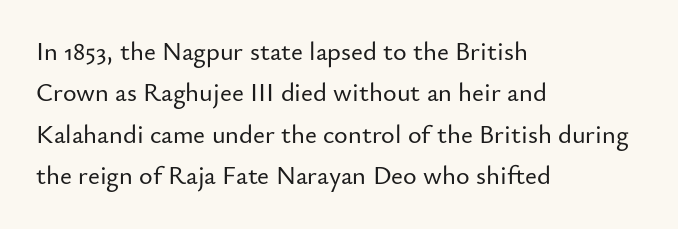
Honestly, there is no underline to notice here at all. Nothing unusual about the tracking: characters are spaced as the font intends. These lines stack with their left ends in a neat column. Posture: vertical. Normally led — the rows are evenly, conventionally spaced.
